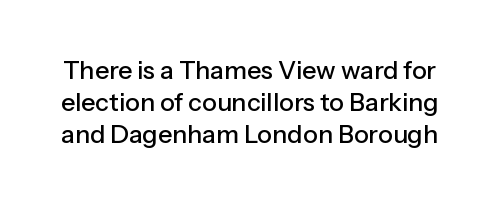
Between one letter and the next there's only the usual sliver of space. This sample uses an upright cut, with every glyph sitting square on the baseline. A clean baseline with only descenders dipping below it. The line-height multiplier appears to be the usual default.
